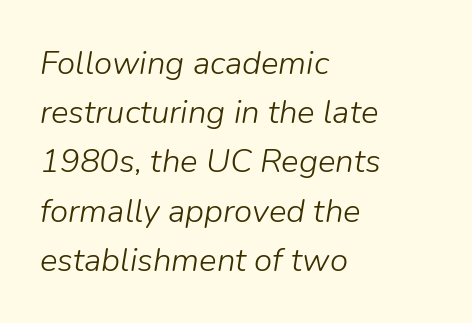
The image shows 33 px light type, italic (leaning right); set left-aligned, normal line spacing (1.49x), normal letter spacing, not underlined; low stroke contrast and a medium x-height.
